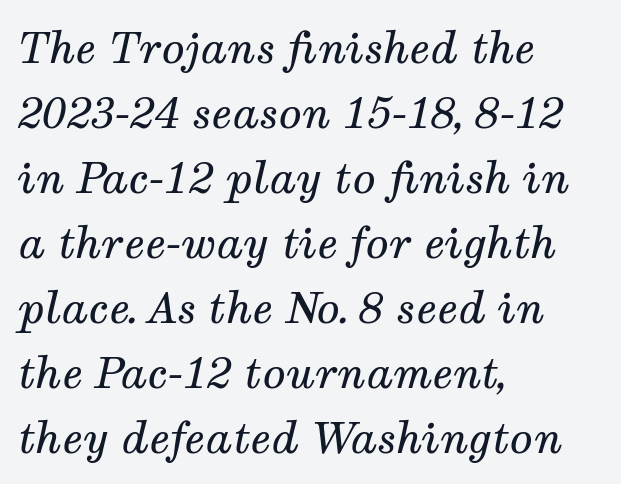
Each new line begins a customary step beneath the previous one. No heavy texture on the line: the type isn't bold. Rendered with sloped, italic letterforms. Casual observation: everything's shoved over to the left. Classification — serif. There is no visible air inserted between adjacent glyphs.
